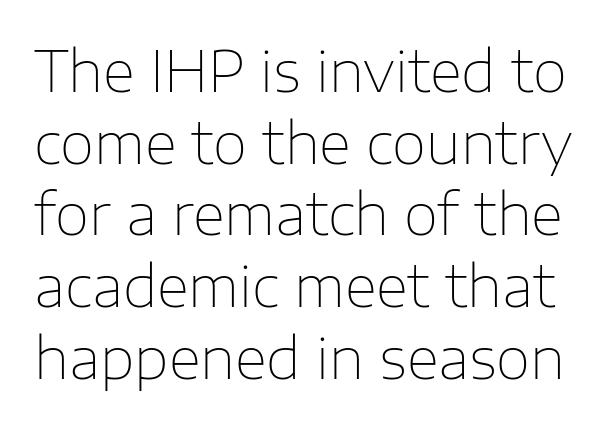
The image shows 56 px thin sans-serif type, upright; set normal line spacing (1.28x), normal letter spacing, not underlined; low stroke contrast and a medium x-height.
